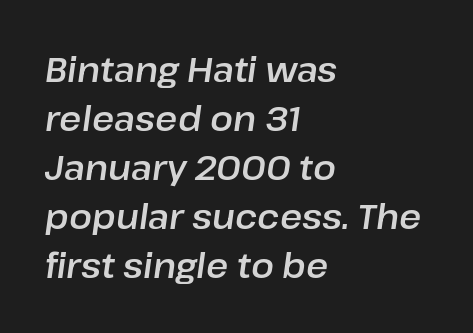
{"italic": "yes", "lean": "right", "slant_degrees": 8, "width": "normal", "stroke_contrast": "low", "x_height": "medium", "monospaced": "no", "underline": "no", "align": "left", "line_spacing": "normal", "line_spacing_ratio": 1.44, "letter_spacing": "normal", "letter_spacing_em": 0.0, "glyph_px": 34}
